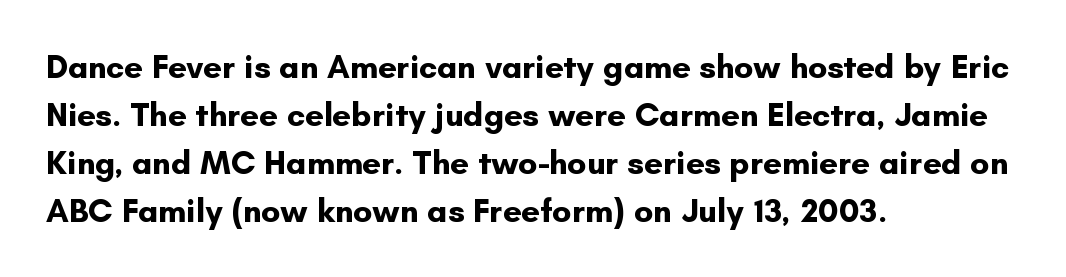
Q: Is the text bold? A: Yes.
Q: Is the text italic (slanted)? A: No, it is upright.
Q: Is the typeface a serif or a sans-serif typeface? A: Sans-serif.
Q: Is the text underlined? A: No.
Q: How is the paragraph aligned? A: Left-aligned.
Q: Is the spacing between letters normal or unusually wide? A: Normal.
Q: Is the spacing between lines tight, normal or loose? A: Normal.
Q: Width (condensed, normal, or wide)? A: Normal.
Q: Stroke contrast? A: Low.
Q: x-height? A: Small.
Q: Monospaced? A: No.
